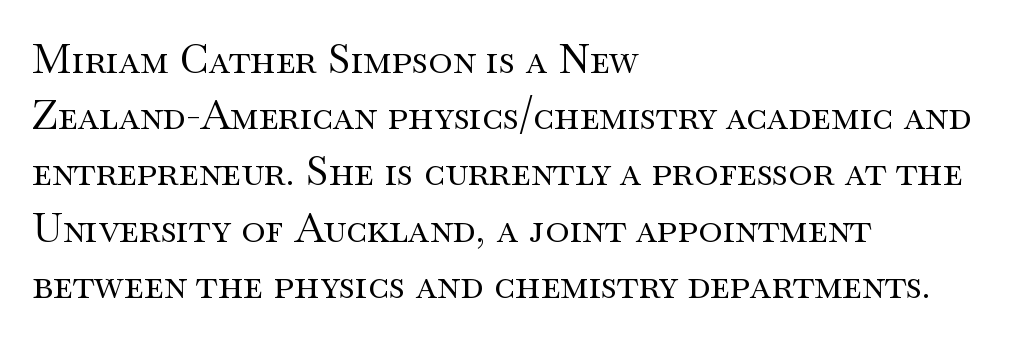
These lines are set flush left with a ragged right edge. The font is comparable to plain body text, perhaps lighter. The rendering uses natural spacing where letterforms have individual widths. The rendering shows small feet on the letterforms — a serif design. The horizontal fit of the characters is conventional and even.
